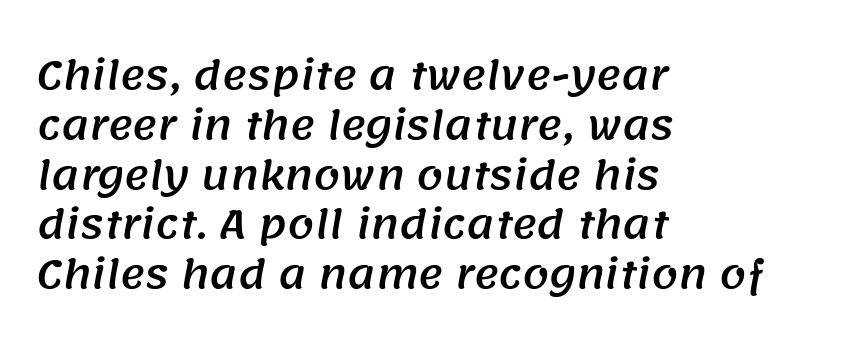
Quick note: interline space is typical. The glyphs in this specimen are sans serif. Honestly, the letter spacing is just normal — you wouldn't notice it. The lines are quadded left. Glance below the letters and you will spot only blank space.
